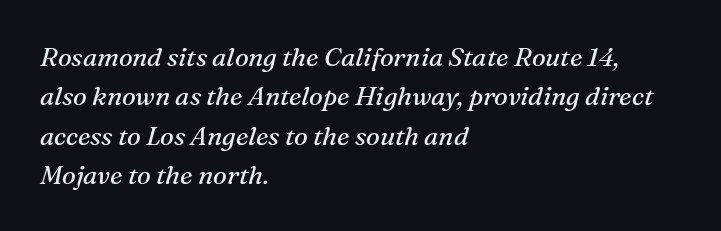
The image shows 26 px text type, italic (leaning right); set left-aligned, normal line spacing (1.51x), normal letter spacing, not underlined.
